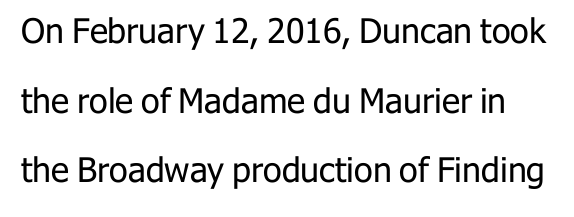
You could call the tracking neutral — neither tight nor loose. A clean baseline with only descenders dipping below it. Weight: regular or lighter. Do the letters lean? They stand straight. Regarding leading, the lines here are spaced well apart. The face used here is proportionally spaced, like ordinary book or web type.
